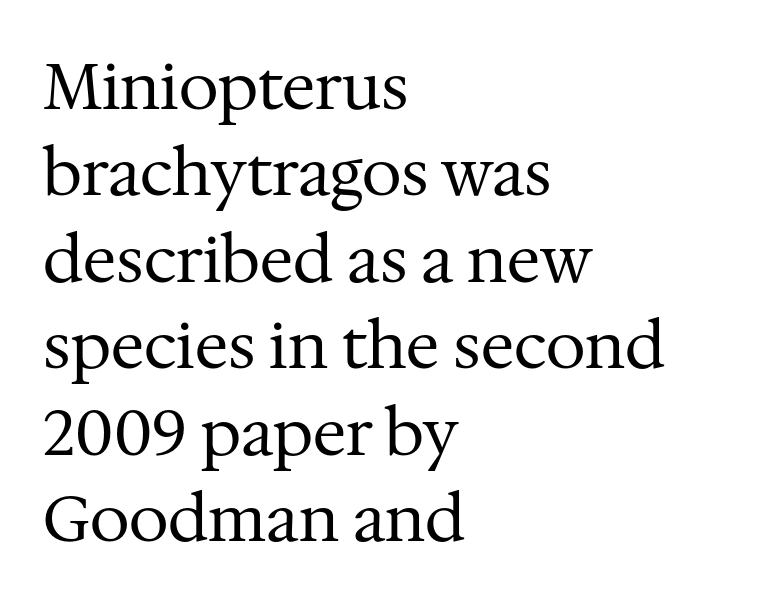
The image shows 64 px regular-weight serif type, upright; set left-aligned, normal line spacing (1.35x), normal letter spacing, not underlined; medium stroke contrast and a medium x-height.
